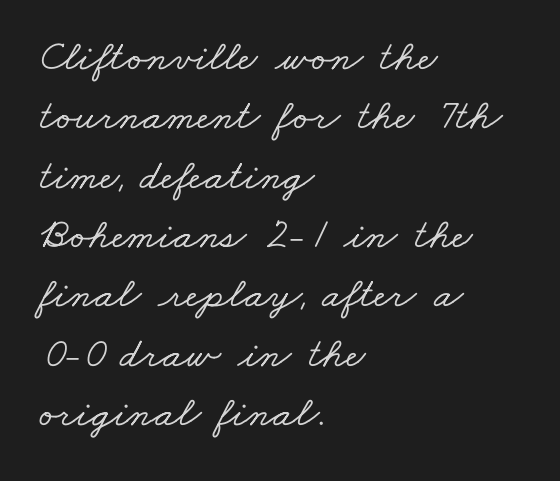
Q: Is the typeface a serif or a sans-serif typeface? A: Serif.
Q: Is the text underlined? A: No.
Q: How is the paragraph aligned? A: Left-aligned.
Q: Is the spacing between letters normal or unusually wide? A: Normal.
Q: Is the spacing between lines tight, normal or loose? A: Normal.
Q: Width (condensed, normal, or wide)? A: Wide.
Q: Stroke contrast? A: Low.
Q: x-height? A: Small.
Q: Monospaced? A: No.
